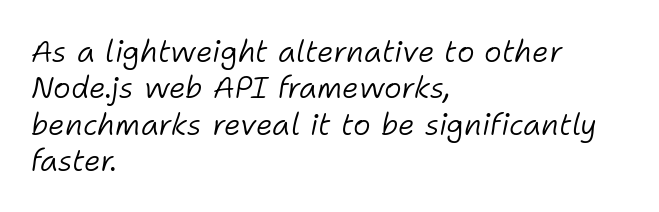
Q: Is the text bold? A: No.
Q: Is the text italic (slanted)? A: Yes, it leans right by about 11 degrees.
Q: Is the text underlined? A: No.
Q: How is the paragraph aligned? A: Left-aligned.
Q: Is the spacing between letters normal or unusually wide? A: Normal.
Q: Width (condensed, normal, or wide)? A: Normal.
Q: Stroke contrast? A: Low.
Q: x-height? A: Medium.
Q: Monospaced? A: No.
